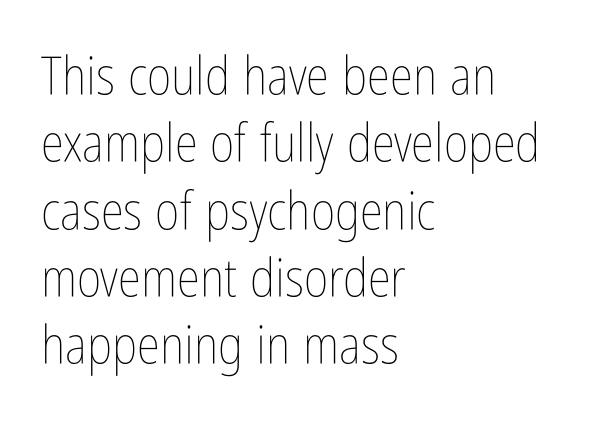
Ink coverage per letter is moderate at most. How would I describe the line gaps? Plain and ordinary. Proportional: the letters do not fall into vertical columns. Decoration check: the copy has no underline. The text block is weighted toward the left margin, trailing off unevenly rightward. Upright lettering throughout.
